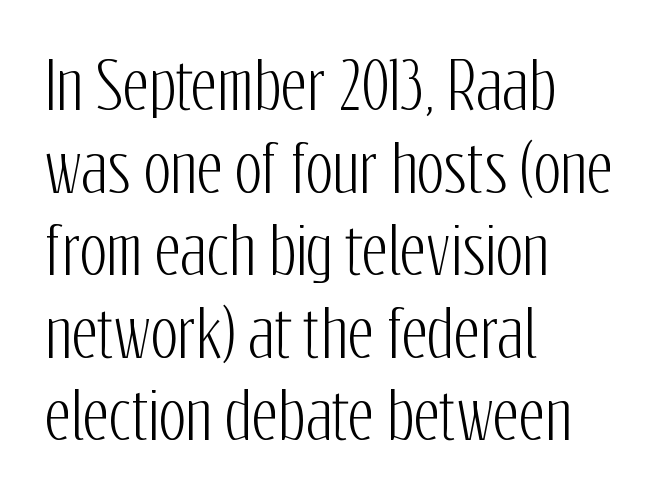
{"serif": "no", "italic": "no", "width": "condensed", "stroke_contrast": "low", "x_height": "medium", "monospaced": "no", "underline": "no", "align": "left", "line_spacing": "normal", "line_spacing_ratio": 1.29, "letter_spacing": "normal", "letter_spacing_em": 0.0, "glyph_px": 64}
